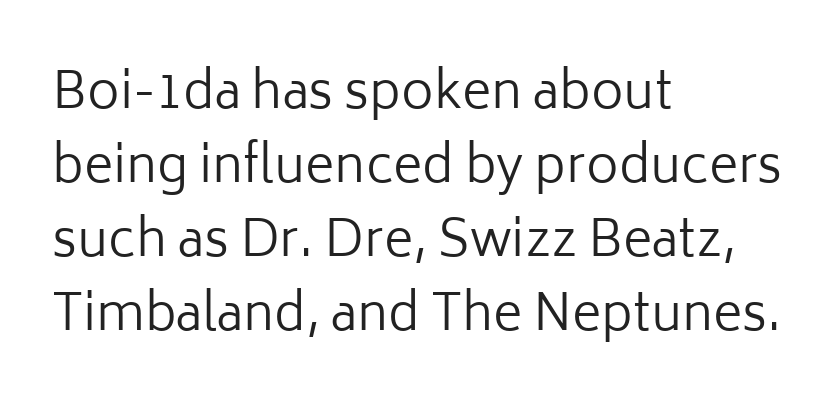
Q: Is the text bold? A: No.
Q: Is the text italic (slanted)? A: No, it is upright.
Q: Is the typeface a serif or a sans-serif typeface? A: Sans-serif.
Q: Is the text underlined? A: No.
Q: How is the paragraph aligned? A: Left-aligned.
Q: Is the spacing between letters normal or unusually wide? A: Normal.
Q: Is the spacing between lines tight, normal or loose? A: Normal.
Q: Width (condensed, normal, or wide)? A: Normal.
Q: Stroke contrast? A: Low.
Q: x-height? A: Medium.
Q: Monospaced? A: No.
